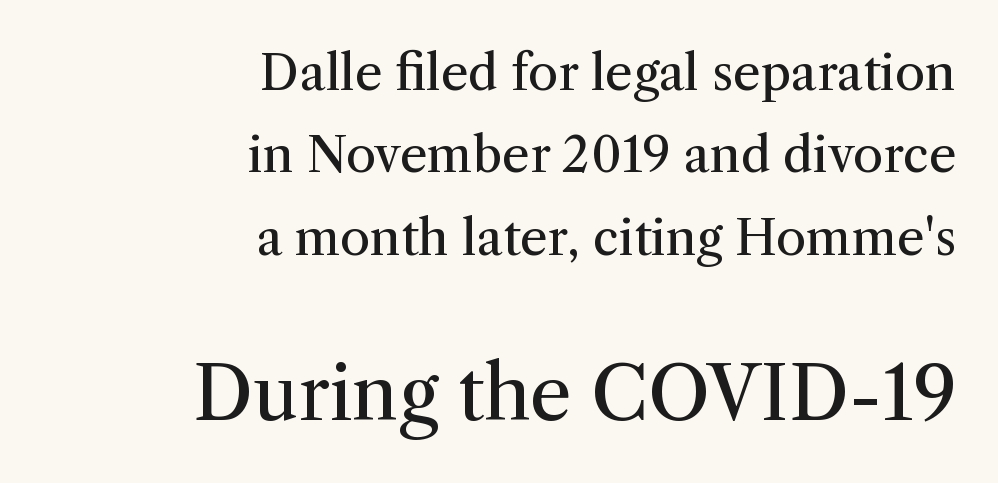
Q: Is the text bold? A: No.
Q: Is the text italic (slanted)? A: No, it is upright.
Q: Is the typeface a serif or a sans-serif typeface? A: Serif.
Q: Is the text underlined? A: No.
Q: How is the paragraph aligned? A: Right-aligned.
Q: Is the spacing between letters normal or unusually wide? A: Normal.
Q: Is the spacing between lines tight, normal or loose? A: Normal.
Q: Which block of text is set in a larger size, the first (top) or the second (bottom)? A: The second (bottom) one.
Q: Width (condensed, normal, or wide)? A: Normal.
Q: Stroke contrast? A: Medium.
Q: x-height? A: Medium.
Q: Monospaced? A: No.
